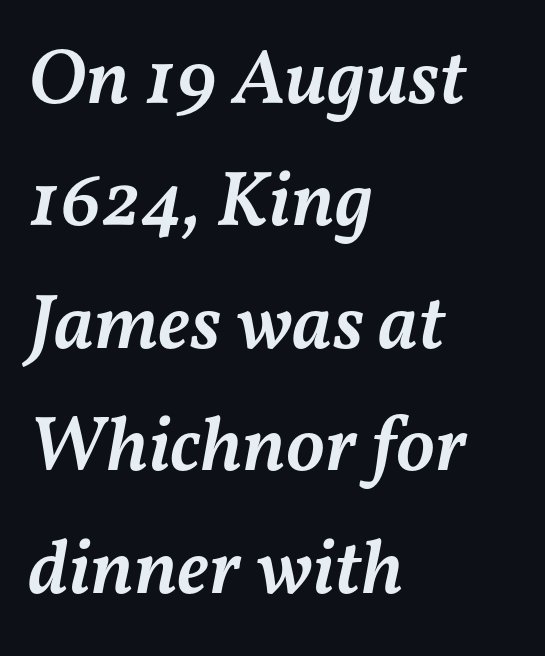
{"italic": "yes", "lean": "right", "slant_degrees": 11, "bold": "semi", "weight": "semibold", "width": "normal", "stroke_contrast": "medium", "x_height": "medium", "monospaced": "no", "underline": "no", "align": "left", "line_spacing": "normal", "line_spacing_ratio": 1.57, "letter_spacing": "normal", "letter_spacing_em": 0.0, "glyph_px": 78}
